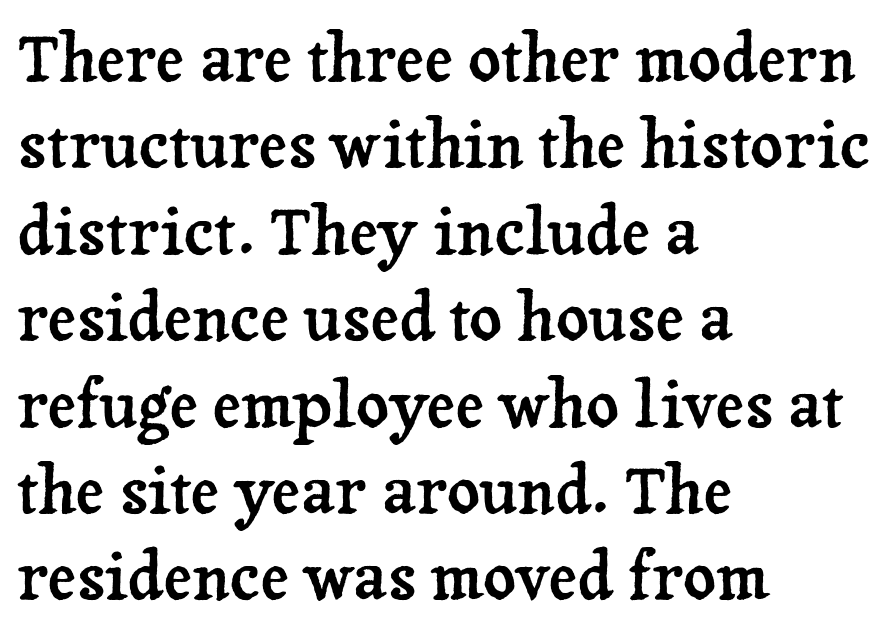
Ascenders rise straight up at ninety degrees. The rendering uses a moderate line-height, typical for paragraphs. The strip under each line holds only bare page. Leftover space on each line is placed entirely after the last word. How are the letters spaced? Ordinarily, with no added tracking. Each letter's strokes conclude with small projecting serifs.
